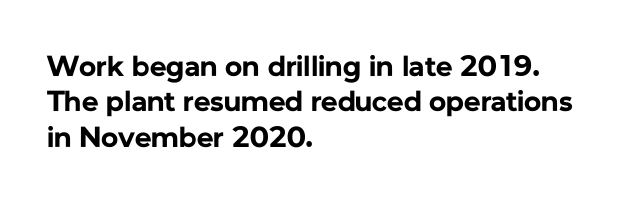
The image shows 29 px bold sans-serif type, upright; set left-aligned, line spacing 1.22x, normal letter spacing, not underlined; low stroke contrast and a medium x-height.
